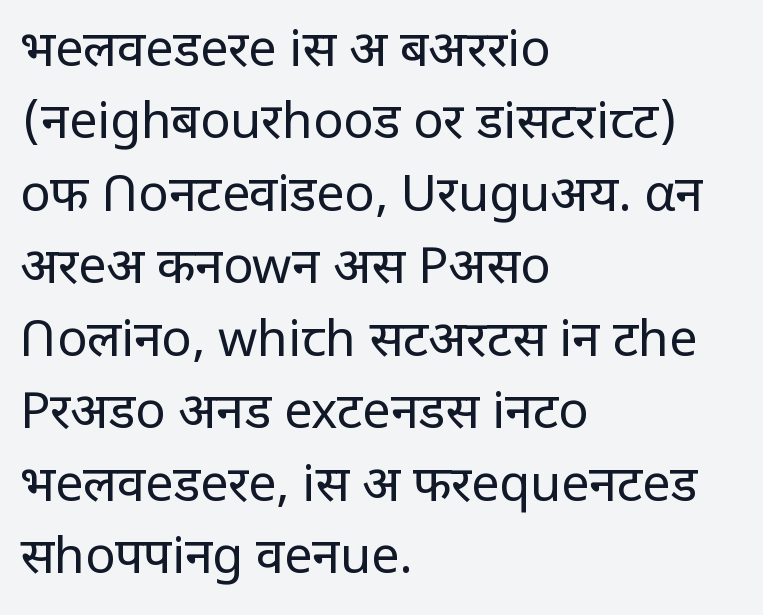
The image shows 50 px regular-weight sans-serif type, upright; set left-aligned, normal line spacing (1.45x), normal letter spacing, not underlined; low stroke contrast and a large x-height.
